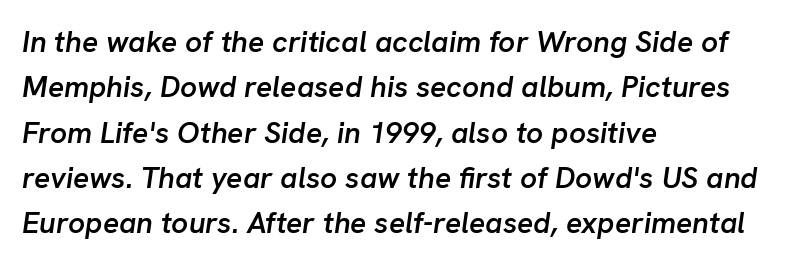
Stroke thickness is moderately raised; the sample reads as semibold. Does the leading feel generous? No, just average. The font's italic variant was chosen for this text. Check under the words: just untouched page. Honestly, the letter spacing is just normal — you wouldn't notice it.
